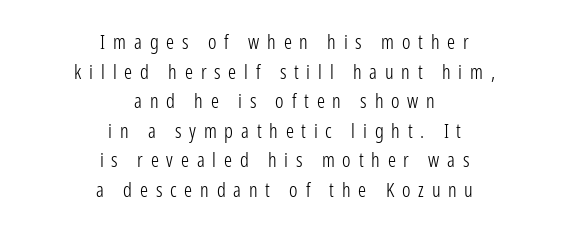
{"italic": "no", "bold": "no", "underline": "no", "align": "center", "line_spacing": "normal", "line_spacing_ratio": 1.48, "letter_spacing": "wide", "letter_spacing_em": 0.39, "glyph_px": 20}
